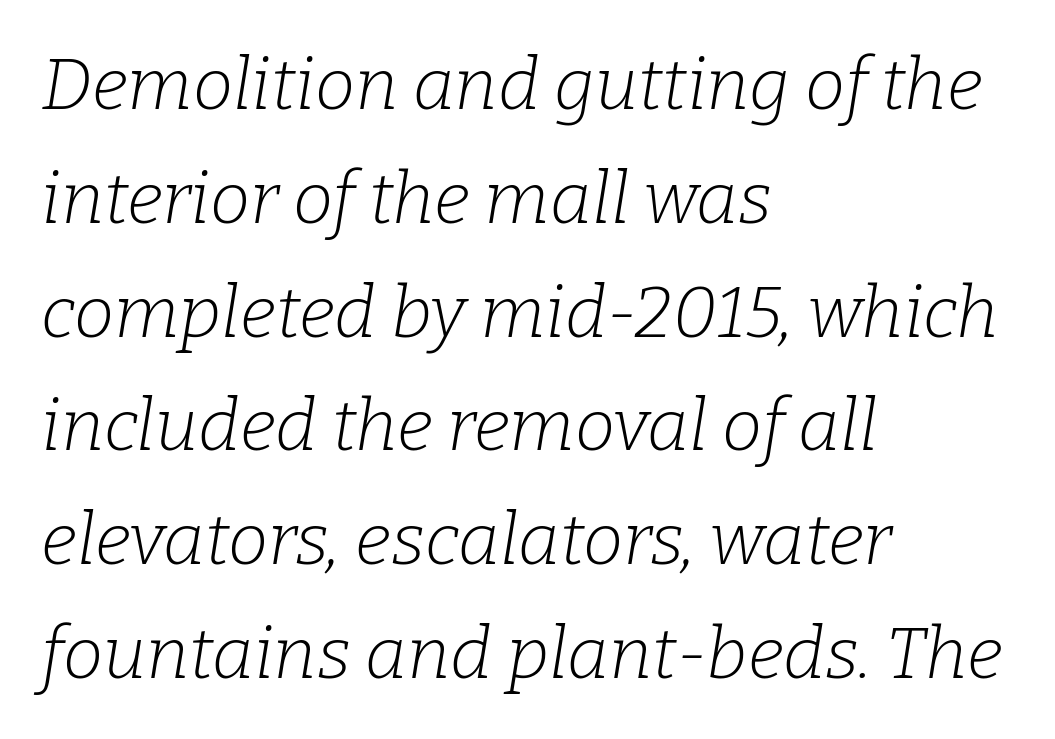
{"serif": "yes", "italic": "yes", "lean": "right", "slant_degrees": 9, "bold": "no", "weight": "light", "width": "normal", "stroke_contrast": "low", "x_height": "medium", "monospaced": "no", "underline": "no", "align": "left", "line_spacing": "normal", "line_spacing_ratio": 1.58, "letter_spacing": "normal", "letter_spacing_em": 0.0, "glyph_px": 72}
